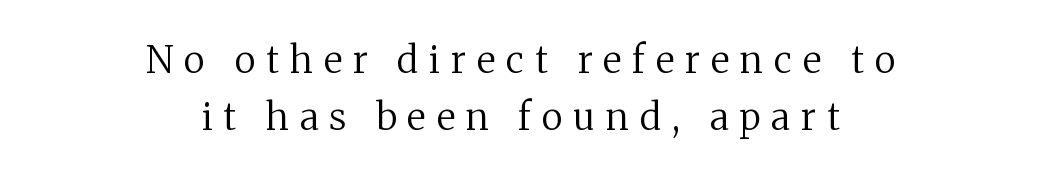
{"serif": "yes", "italic": "no", "bold": "no", "weight": "regular", "width": "normal", "stroke_contrast": "medium", "x_height": "medium", "monospaced": "no", "underline": "no", "align": "center", "line_spacing": "normal", "line_spacing_ratio": 1.55, "letter_spacing": "wide", "letter_spacing_em": 0.3, "glyph_px": 37}
